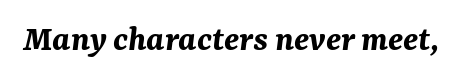
The image shows 37 px bold type, italic (leaning right); set normal letter spacing, not underlined; medium stroke contrast and a medium x-height.
